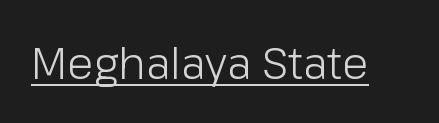
Q: Is the text bold? A: No.
Q: Is the text italic (slanted)? A: No, it is upright.
Q: Is the typeface a serif or a sans-serif typeface? A: Sans-serif.
Q: Is the text underlined? A: Yes.
Q: Is the spacing between letters normal or unusually wide? A: Normal.
Q: Width (condensed, normal, or wide)? A: Normal.
Q: Stroke contrast? A: Low.
Q: x-height? A: Medium.
Q: Monospaced? A: No.
